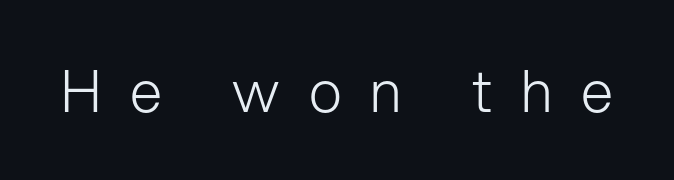
{"serif": "no", "italic": "no", "bold": "no", "weight": "light", "width": "normal", "stroke_contrast": "low", "x_height": "medium", "monospaced": "no", "underline": "no", "letter_spacing": "wide", "letter_spacing_em": 0.5, "glyph_px": 58}
